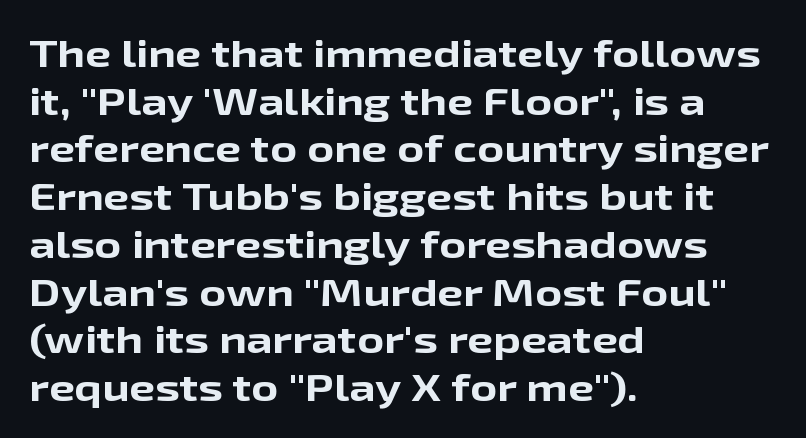
{"serif": "no", "italic": "no", "bold": "yes", "weight": "bold", "width": "wide", "stroke_contrast": "low", "x_height": "medium", "monospaced": "no", "underline": "no", "align": "left", "line_spacing": "normal", "line_spacing_ratio": 1.29, "letter_spacing": "normal", "letter_spacing_em": 0.0, "glyph_px": 37}
